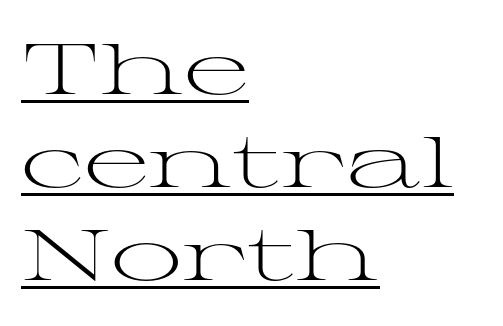
The image shows 71 px light, wide serif type, upright; set left-aligned, normal line spacing (1.31x), normal letter spacing, underlined; medium stroke contrast and a medium x-height.
